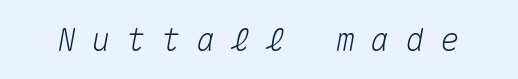
Glance below the letters and you will spot only blank space. These lines are rendered in a fixed-pitch font. The horizontal fit of the characters is loose and conspicuously gappy. Style check: oblique.
